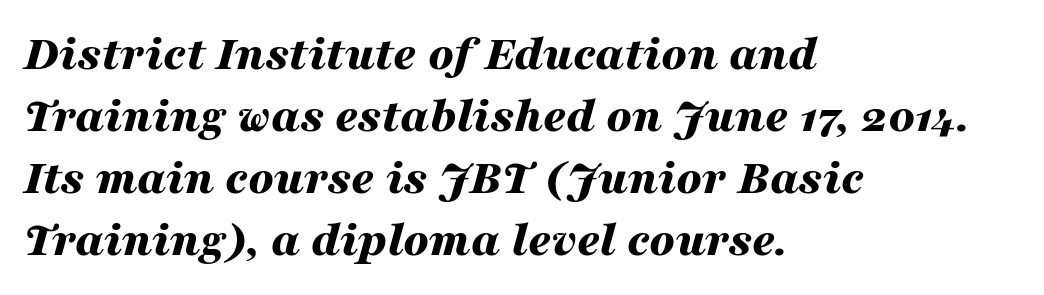
Q: Is the text bold? A: Yes.
Q: Is the text italic (slanted)? A: Yes, it leans right by about 16 degrees.
Q: Is the text underlined? A: No.
Q: How is the paragraph aligned? A: Left-aligned.
Q: Is the spacing between letters normal or unusually wide? A: Normal.
Q: Width (condensed, normal, or wide)? A: Wide.
Q: Stroke contrast? A: Medium.
Q: x-height? A: Medium.
Q: Monospaced? A: No.
